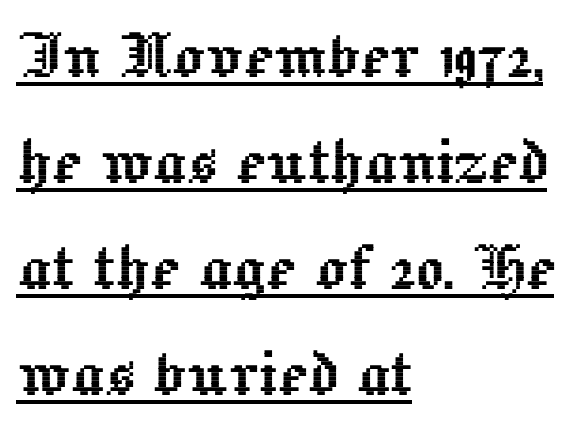
The image shows 79 px text type, upright; set left-aligned, normal line spacing (1.34x), normal letter spacing, underlined; a medium x-height.
